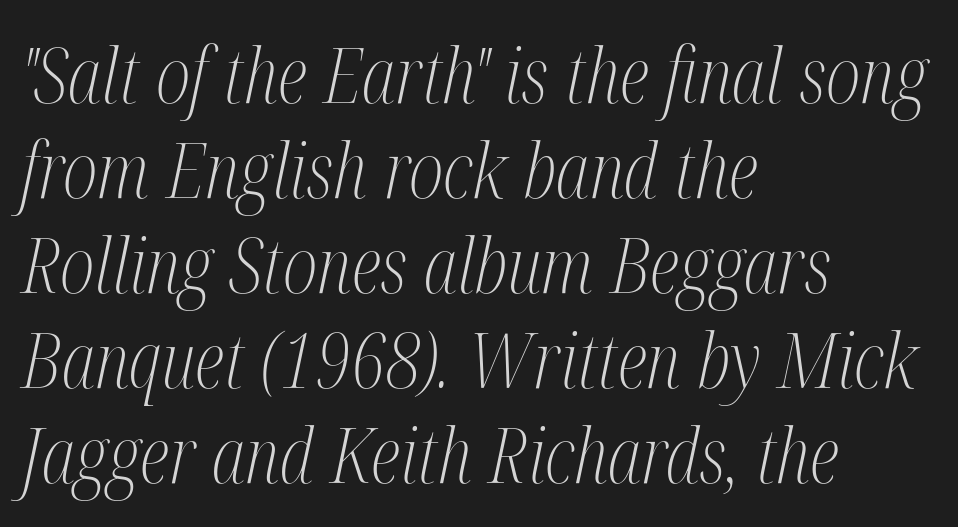
Q: Is the text bold? A: No.
Q: Is the text italic (slanted)? A: Yes, it leans right by about 12 degrees.
Q: Is the typeface a serif or a sans-serif typeface? A: Serif.
Q: Is the text underlined? A: No.
Q: How is the paragraph aligned? A: Left-aligned.
Q: Is the spacing between letters normal or unusually wide? A: Normal.
Q: Is the spacing between lines tight, normal or loose? A: Normal.
Q: Width (condensed, normal, or wide)? A: Condensed.
Q: Stroke contrast? A: Medium.
Q: x-height? A: Medium.
Q: Monospaced? A: No.
